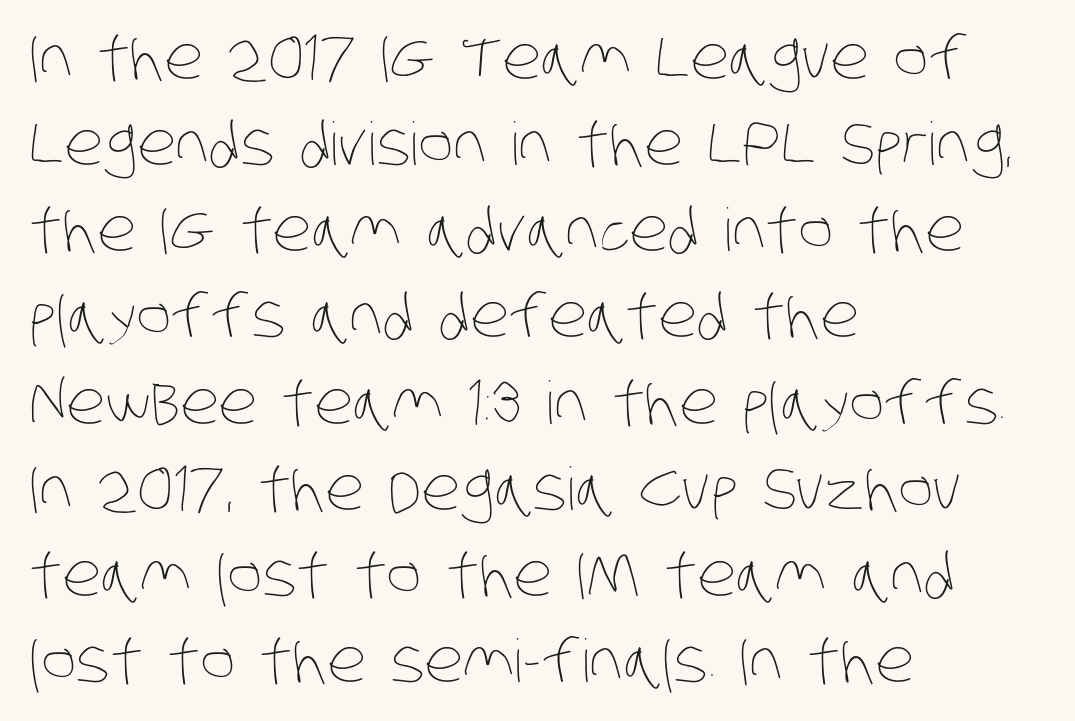
The image shows 59 px thin, condensed type; set left-aligned, normal line spacing (1.46x), normal letter spacing, not underlined; low stroke contrast and a large x-height.
